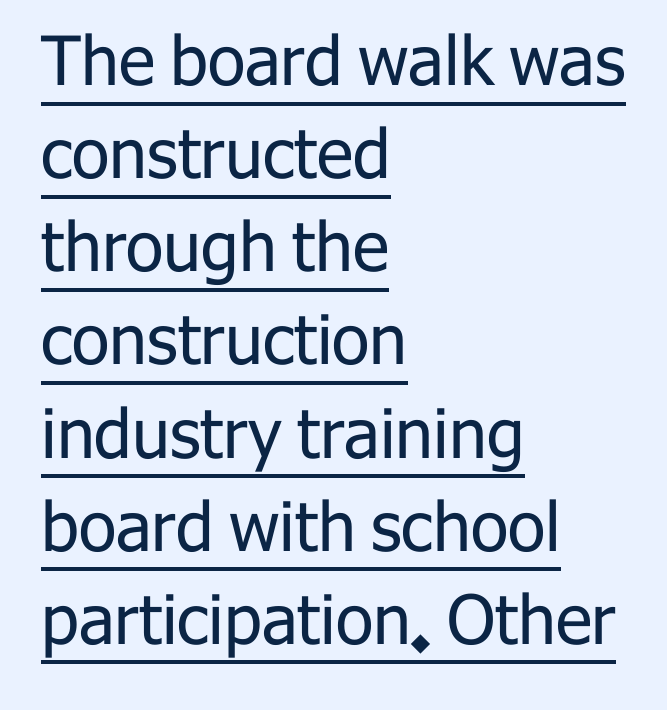
Each letter keeps its own natural width here, so spacing adapts to shape. How would I describe the line gaps? Plain and ordinary. This reads as an unemphasized weight, regular at the heaviest. Stroke terminals: plain, sans-serif.
